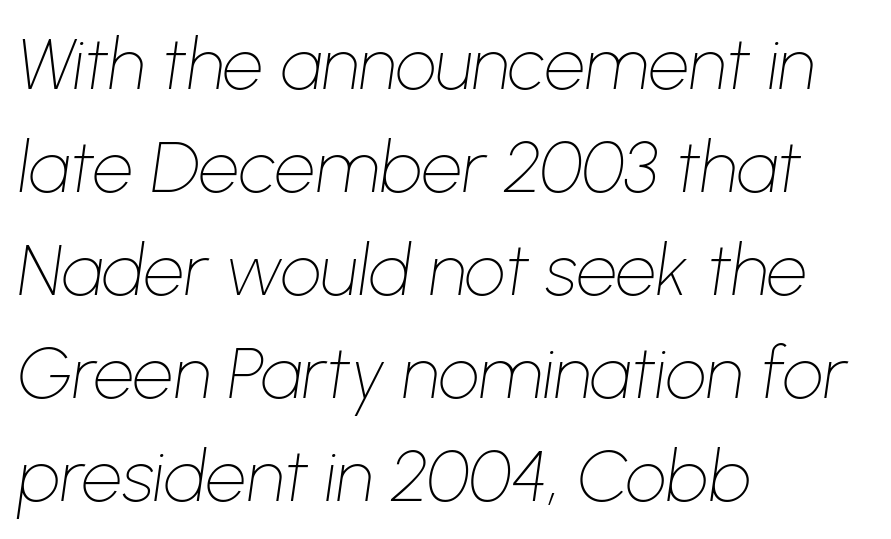
The image shows 72 px thin type, italic (leaning right); set left-aligned, normal line spacing (1.43x), normal letter spacing, not underlined; low stroke contrast and a medium x-height.
